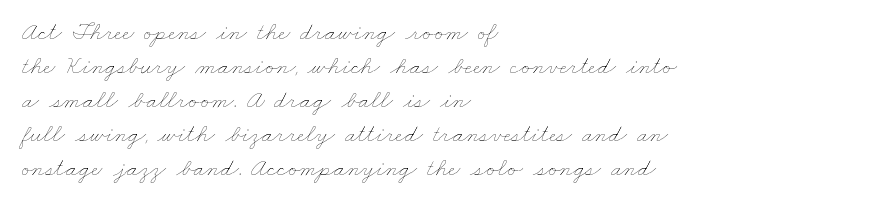
The image shows 25 px text type; set left-aligned, normal line spacing (1.36x), normal letter spacing, not underlined.
